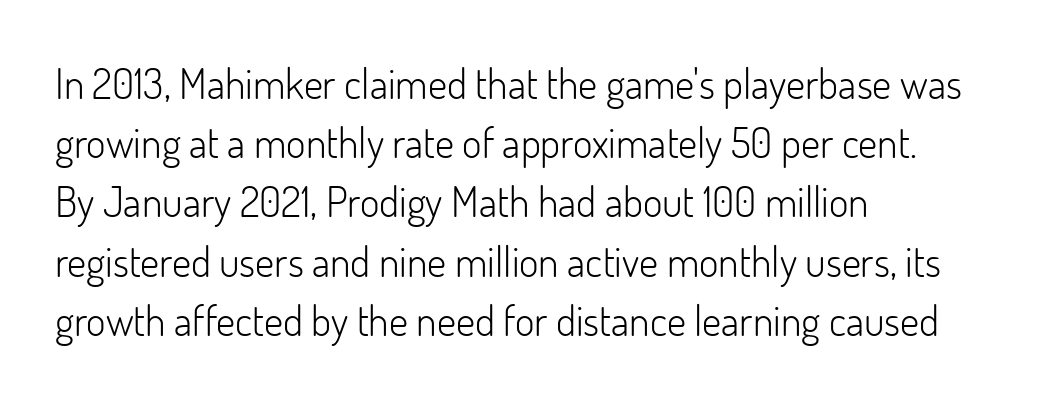
The image shows 42 px light sans-serif type, upright; set left-aligned, normal line spacing (1.41x), normal letter spacing, not underlined; low stroke contrast and a small x-height.
